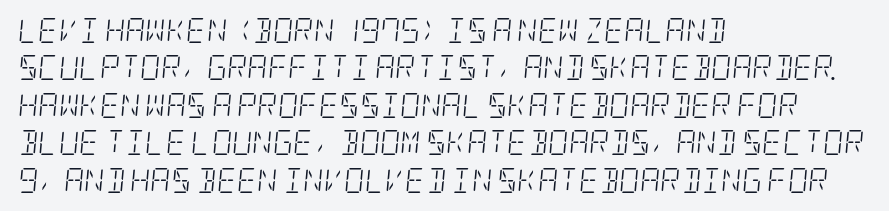
The image shows 25 px text type, italic (leaning right); set left-aligned, normal line spacing (1.5x), normal letter spacing, not underlined.
